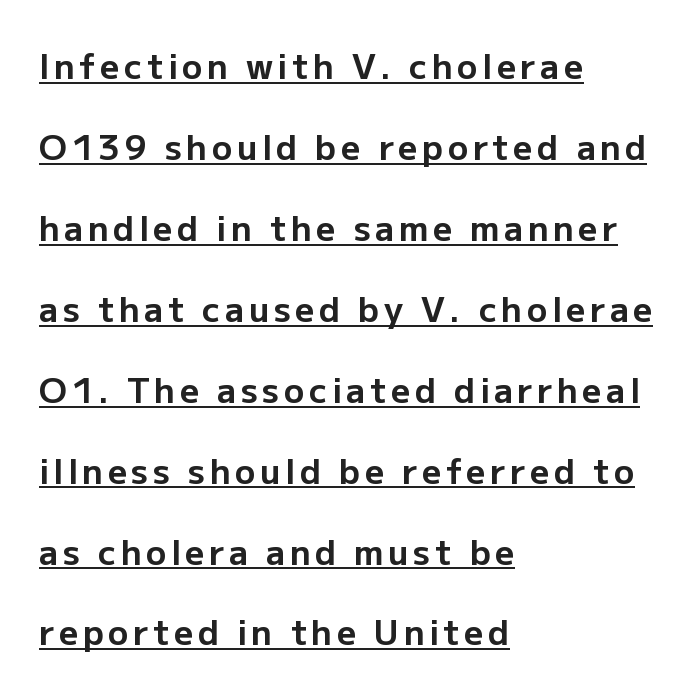
{"serif": "no", "italic": "no", "bold": "yes", "weight": "bold", "width": "normal", "stroke_contrast": "low", "x_height": "medium", "monospaced": "no", "underline": "yes", "align": "left", "line_spacing": "loose", "line_spacing_ratio": 2.38, "glyph_px": 34}
